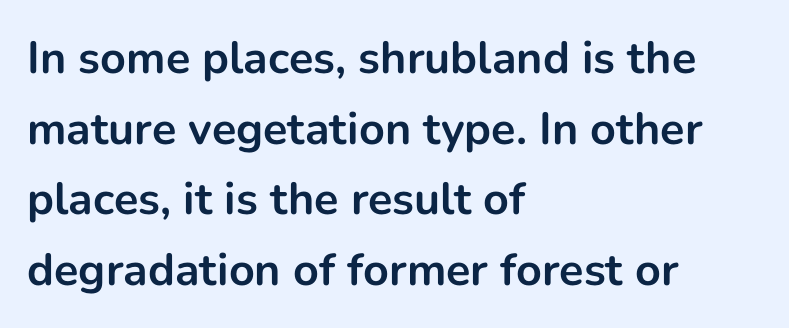
Q: Is the text bold? A: Yes.
Q: Is the text italic (slanted)? A: No, it is upright.
Q: Is the typeface a serif or a sans-serif typeface? A: Sans-serif.
Q: Is the text underlined? A: No.
Q: How is the paragraph aligned? A: Left-aligned.
Q: Is the spacing between letters normal or unusually wide? A: Normal.
Q: Is the spacing between lines tight, normal or loose? A: Normal.
Q: Width (condensed, normal, or wide)? A: Normal.
Q: Stroke contrast? A: Low.
Q: x-height? A: Medium.
Q: Monospaced? A: No.
